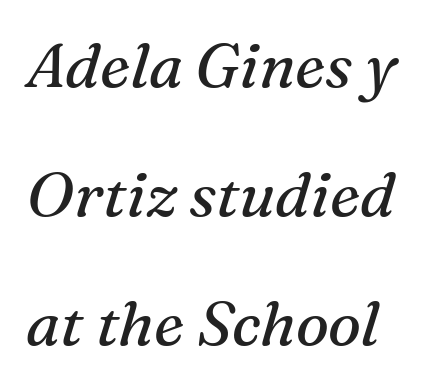
{"serif": "yes", "italic": "yes", "lean": "right", "slant_degrees": 16, "bold": "no", "weight": "regular", "width": "normal", "stroke_contrast": "medium", "x_height": "medium", "monospaced": "no", "underline": "no", "align": "left", "line_spacing": "loose", "line_spacing_ratio": 2.08, "letter_spacing": "normal", "letter_spacing_em": 0.0, "glyph_px": 62}
